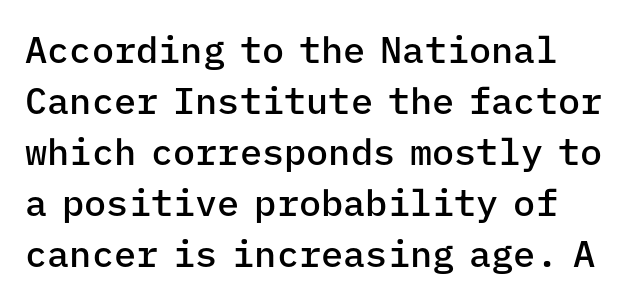
Q: Is the text bold? A: Semi-bold.
Q: Is the text italic (slanted)? A: No, it is upright.
Q: Is the typeface a serif or a sans-serif typeface? A: Sans-serif.
Q: Is the text underlined? A: No.
Q: Is the spacing between letters normal or unusually wide? A: Normal.
Q: Is the spacing between lines tight, normal or loose? A: Normal.
Q: Width (condensed, normal, or wide)? A: Normal.
Q: Stroke contrast? A: Low.
Q: x-height? A: Medium.
Q: Monospaced? A: Yes.
